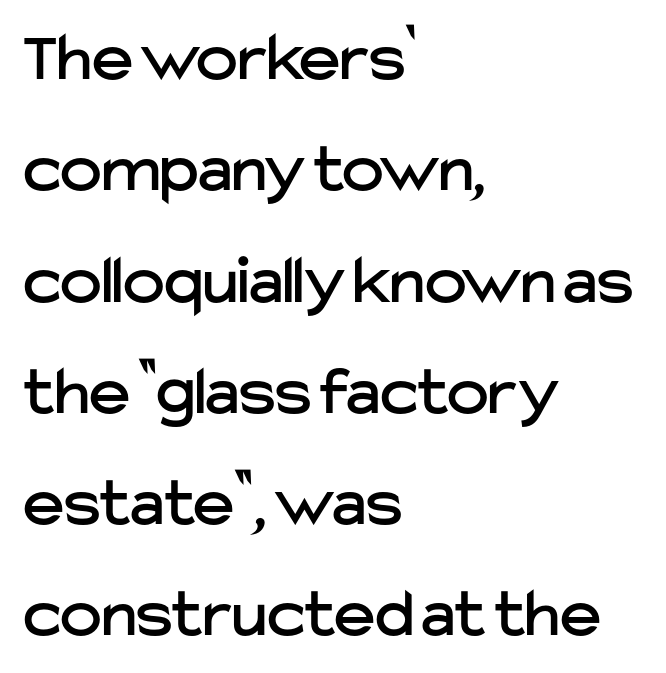
A typesetter would call this zero additional tracking. Plain, unruled lines of type. The lines sit at an ordinary, default distance from one another. Is this a fixed-width face? No — the glyphs have proportional, varying widths. Notice how the passage keeps a crisp vertical edge on the left only. These lines were composed using upright roman letters.
